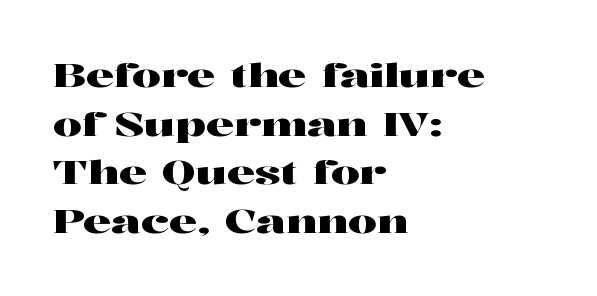
Has an underline been added? It has not. The rendering uses natural spacing where letterforms have individual widths. A typesetter would call this leading conventional body-copy spacing. A serif font was chosen for this passage. The typesetter chose a ragged-right arrangement here.
